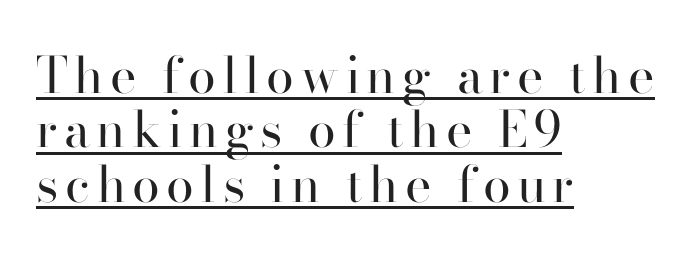
Q: Is the text bold? A: No.
Q: Is the text italic (slanted)? A: No, it is upright.
Q: Is the typeface a serif or a sans-serif typeface? A: Serif.
Q: Is the text underlined? A: Yes.
Q: How is the paragraph aligned? A: Left-aligned.
Q: Is the spacing between lines tight, normal or loose? A: Tight.
Q: Width (condensed, normal, or wide)? A: Normal.
Q: Stroke contrast? A: High.
Q: x-height? A: Small.
Q: Monospaced? A: No.
